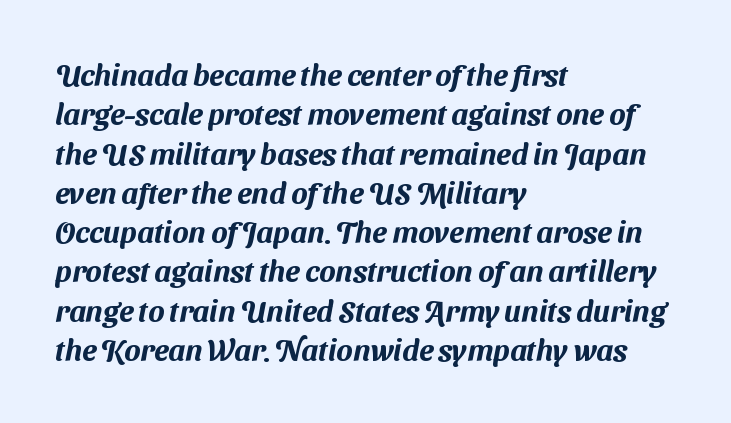
Q: Is the typeface a serif or a sans-serif typeface? A: Sans-serif.
Q: Is the text underlined? A: No.
Q: How is the paragraph aligned? A: Left-aligned.
Q: Is the spacing between letters normal or unusually wide? A: Normal.
Q: Is the spacing between lines tight, normal or loose? A: Normal.
Q: Width (condensed, normal, or wide)? A: Normal.
Q: Stroke contrast? A: Medium.
Q: x-height? A: Medium.
Q: Monospaced? A: No.
